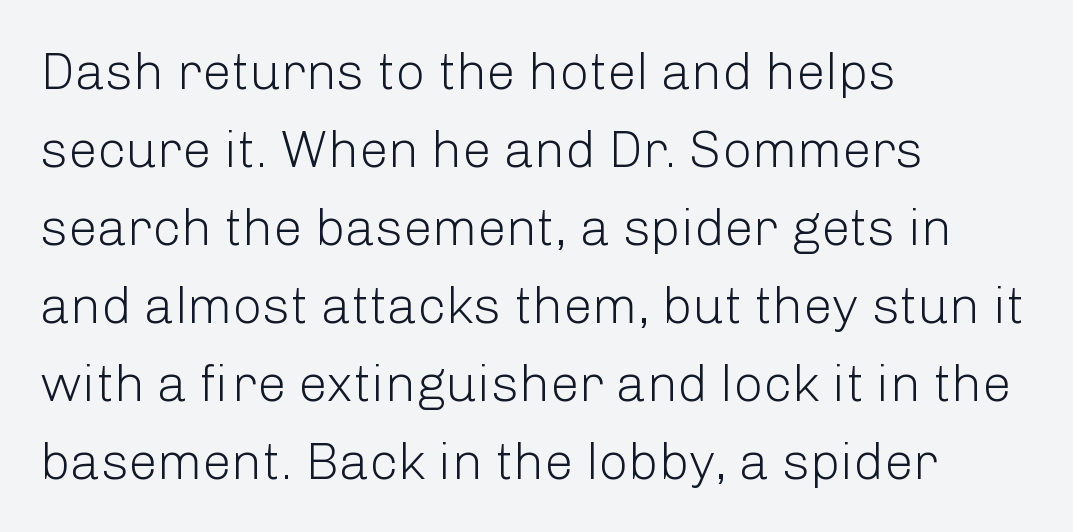
The image shows 52 px light sans-serif type, upright; set left-aligned, normal line spacing (1.5x), normal letter spacing, not underlined; low stroke contrast and a medium x-height.
